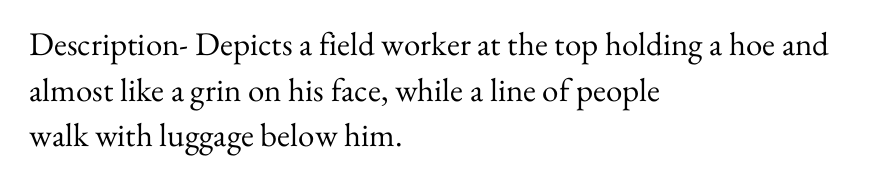
The image shows 33 px regular-weight serif type, upright; set left-aligned, normal line spacing (1.38x), normal letter spacing, not underlined; medium stroke contrast and a small x-height.
